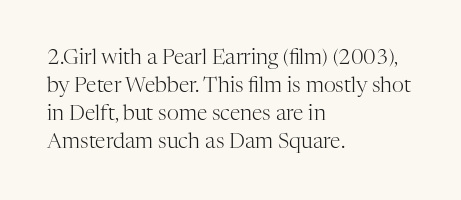
The image shows 21 px text type, upright; set left-aligned, normal line spacing (1.33x), normal letter spacing, not underlined.
